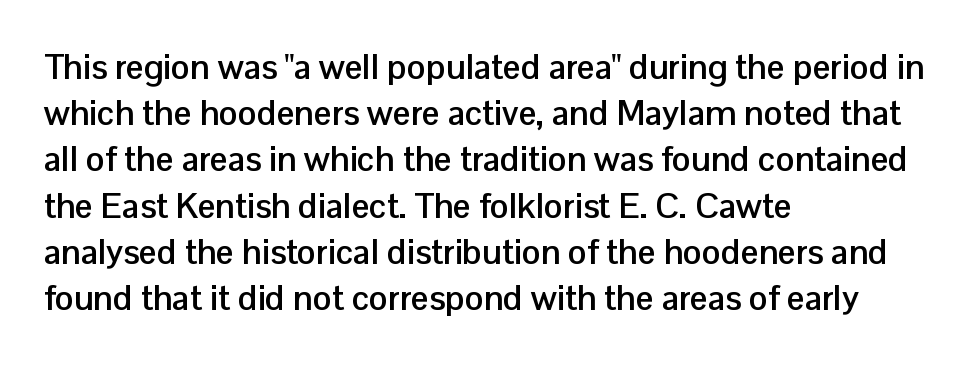
Q: Is the text bold? A: Yes.
Q: Is the text italic (slanted)? A: No, it is upright.
Q: Is the typeface a serif or a sans-serif typeface? A: Sans-serif.
Q: Is the text underlined? A: No.
Q: How is the paragraph aligned? A: Left-aligned.
Q: Is the spacing between letters normal or unusually wide? A: Normal.
Q: Is the spacing between lines tight, normal or loose? A: Normal.
Q: Width (condensed, normal, or wide)? A: Normal.
Q: Stroke contrast? A: Low.
Q: x-height? A: Medium.
Q: Monospaced? A: No.
